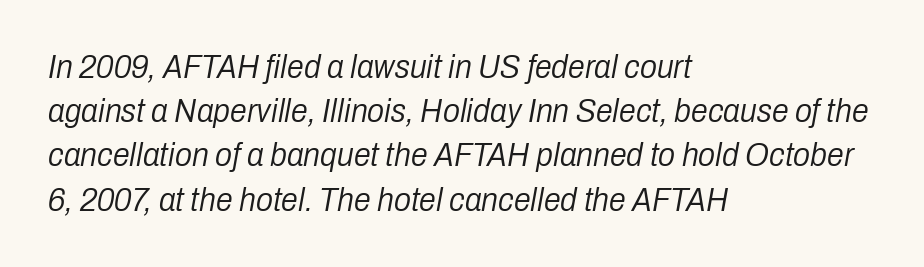
The image shows 34 px light, condensed type, italic (leaning right); set left-aligned, normal line spacing (1.3x), normal letter spacing, not underlined; low stroke contrast and a medium x-height.
